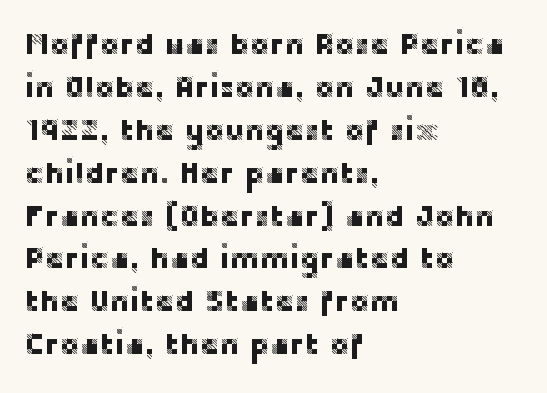
The foot of each line stays bare and open. Looks like regular typesetting: each glyph gets only the width it needs. Observe the ordinary spacing: letters are neighbours, not strangers. Typeset ragged right — the left edge is the straight one. Regarding serifs, this sample does without them. Leading matches the norm, producing a regular column.
